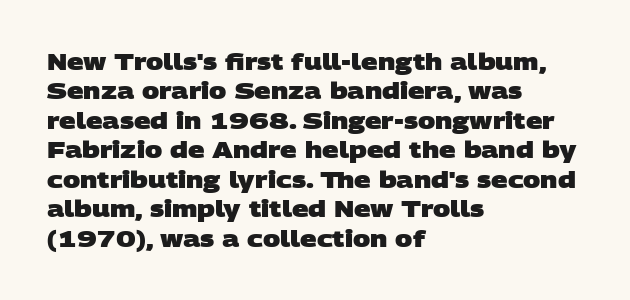
The vertical gap from one line to the next is medium. The characters look thick and weighty, a clear bold. Underlining? Definitely not there. This rendering uses left alignment, leaving the right contour irregular.
